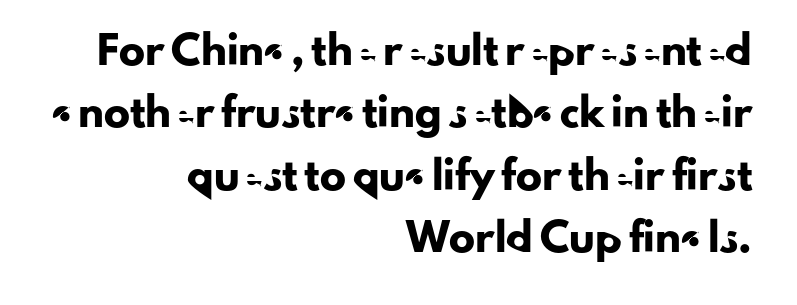
{"italic": "no", "underline": "no", "align": "right", "line_spacing": "loose", "line_spacing_ratio": 2.4, "letter_spacing": "normal", "letter_spacing_em": 0.0, "glyph_px": 26}
